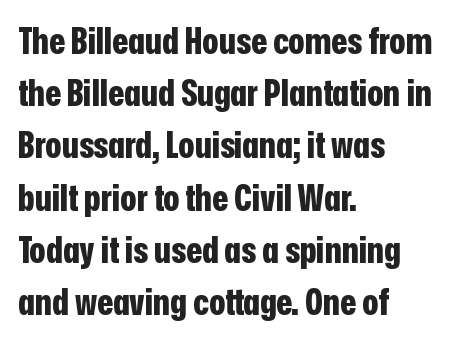
{"serif": "no", "italic": "no", "bold": "yes", "weight": "bold", "width": "condensed", "stroke_contrast": "low", "x_height": "medium", "monospaced": "no", "underline": "no", "align": "left", "line_spacing": "normal", "line_spacing_ratio": 1.41, "letter_spacing": "normal", "letter_spacing_em": 0.0, "glyph_px": 37}
